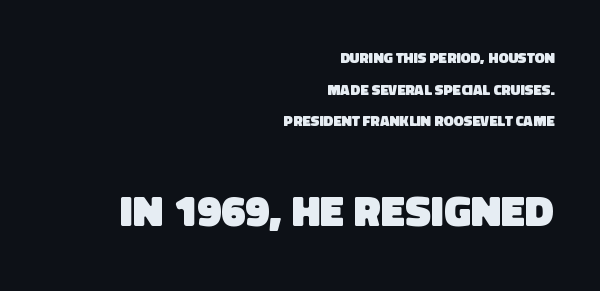
Q: Is the text bold? A: Yes.
Q: Is the typeface a serif or a sans-serif typeface? A: Sans-serif.
Q: Is the text underlined? A: No.
Q: How is the paragraph aligned? A: Right-aligned.
Q: Is the spacing between letters normal or unusually wide? A: Normal.
Q: Is the spacing between lines tight, normal or loose? A: Loose.
Q: Which block of text is set in a larger size, the first (top) or the second (bottom)? A: The second (bottom) one.
Q: Width (condensed, normal, or wide)? A: Normal.
Q: Stroke contrast? A: Low.
Q: x-height? A: Large.
Q: Monospaced? A: No.
